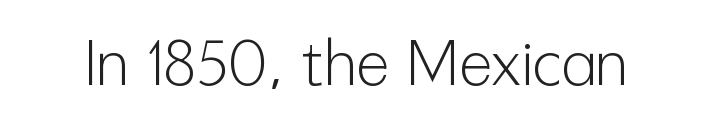
Proportional: the letters do not fall into vertical columns. I'd call this a sans setting — the letters go barefoot. Bold? No — there's no thickening of the strokes. Short note: letters normally spaced. This sample uses an upright cut, with every glyph sitting square on the baseline.
